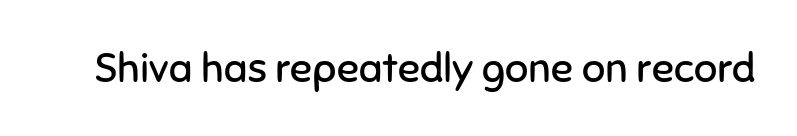
{"serif": "no", "italic": "no", "bold": "no", "weight": "regular", "width": "normal", "stroke_contrast": "low", "x_height": "medium", "monospaced": "no", "underline": "no", "letter_spacing": "normal", "letter_spacing_em": 0.0, "glyph_px": 41}
